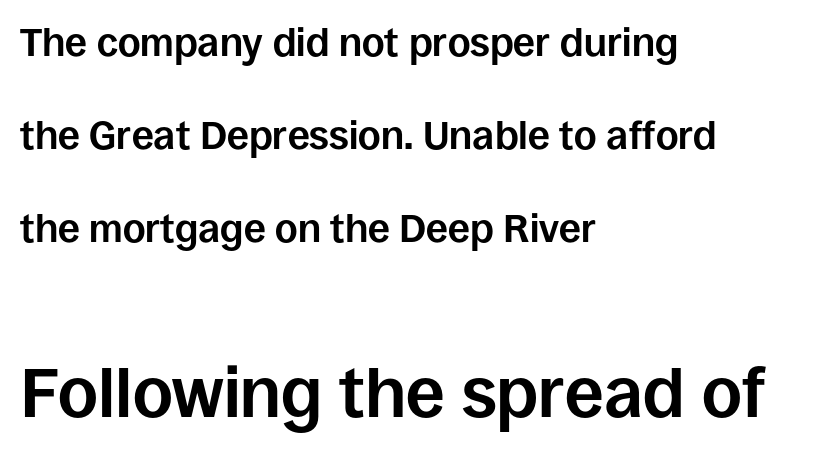
The rag falls on the right side of this text block. You get the small type first, then a jump to larger type. No extra tracking has been applied to these lines. The rendering uses natural spacing where letterforms have individual widths. If you measured baseline to baseline, you'd find a long distance. A typesetter would mark this as roman, not italic.
